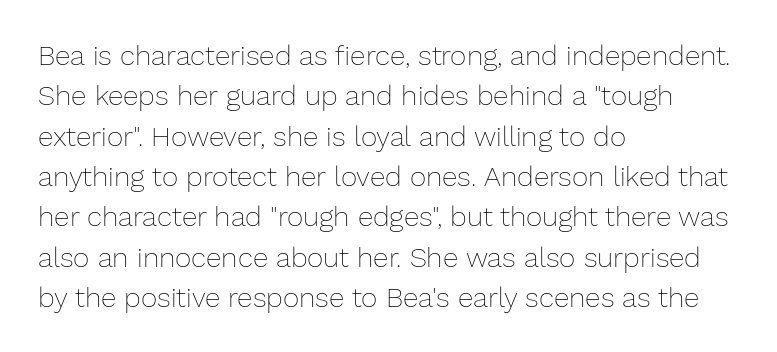
{"italic": "no", "bold": "no", "weight": "thin", "width": "normal", "stroke_contrast": "low", "x_height": "medium", "monospaced": "no", "underline": "no", "align": "left", "line_spacing": "normal", "line_spacing_ratio": 1.44, "letter_spacing": "normal", "letter_spacing_em": 0.0, "glyph_px": 28}
